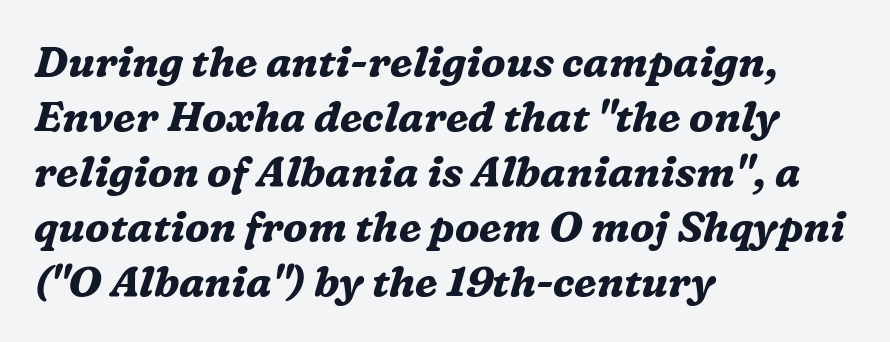
Line beginnings align vertically; line endings do not. The passage shown is typed in a proportional face where columns would drift. Chunky letters — that's bold for sure. Characters follow at the spacing the type designer built in.
